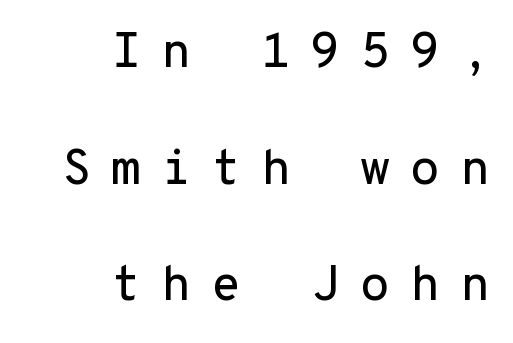
Q: Is the text italic (slanted)? A: No, it is upright.
Q: Is the typeface a serif or a sans-serif typeface? A: Sans-serif.
Q: Is the text underlined? A: No.
Q: How is the paragraph aligned? A: Right-aligned.
Q: Is the spacing between letters normal or unusually wide? A: Unusually wide.
Q: Is the spacing between lines tight, normal or loose? A: Loose.
Q: Width (condensed, normal, or wide)? A: Normal.
Q: Stroke contrast? A: Low.
Q: x-height? A: Medium.
Q: Monospaced? A: Yes.
